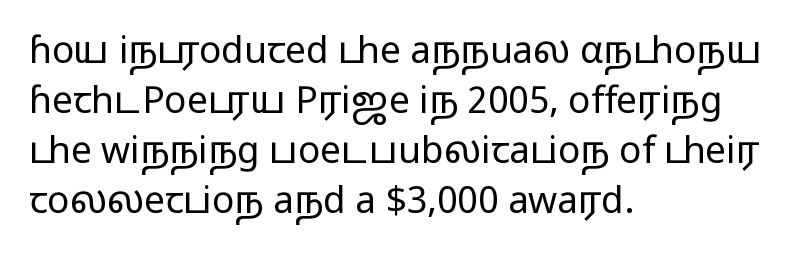
{"serif": "no", "italic": "no", "bold": "no", "weight": "light", "width": "wide", "stroke_contrast": "low", "x_height": "medium", "monospaced": "no", "underline": "no", "align": "left", "line_spacing": "normal", "line_spacing_ratio": 1.35, "letter_spacing": "normal", "letter_spacing_em": 0.0, "glyph_px": 37}
